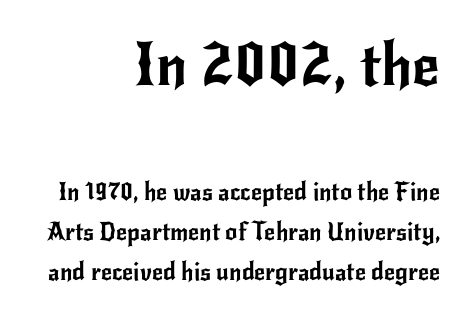
The image shows 60 px sans-serif type, upright; set right-aligned, normal line spacing (1.68x), normal letter spacing, not underlined; the first (top) block is 2.5x larger; low stroke contrast and a small x-height.
